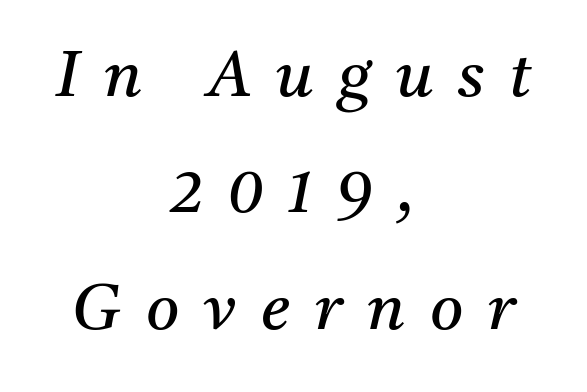
The face used here is proportionally spaced, like ordinary book or web type. Honestly, the letter spacing is so wide it's the main thing you notice. The font sits on the lighter half of the weight spectrum, regular included. Posture: slanted. Letterform terminals end in serifs throughout the passage. The compositor balanced each line on the midline.
